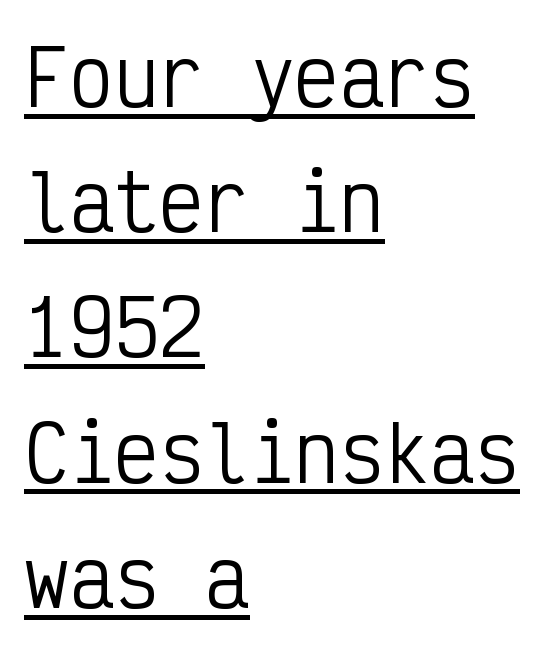
A light-to-regular cut is what we see here. Monospaced: the letters line up in strict vertical columns. Is there any slant? The stems are plumb. There is no visible air inserted between adjacent glyphs.
